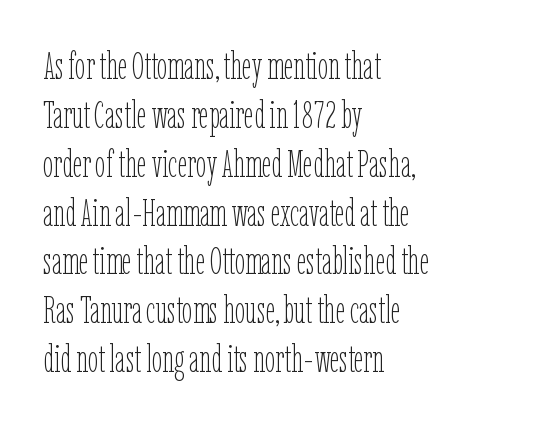
These lines are rendered in a variable-pitch font. Casual observation: everything's shoved over to the left. The space beneath each line is pristine and unruled. Heft: none added — not bold. A typesetter would call this zero additional tracking. Italic: no, the glyphs are upright roman.
